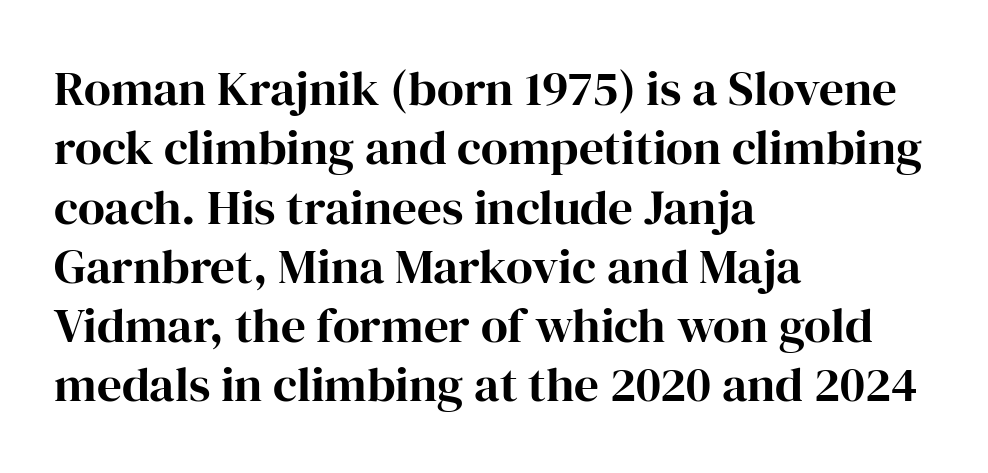
{"serif": "yes", "italic": "no", "bold": "yes", "weight": "bold", "width": "normal", "stroke_contrast": "high", "x_height": "medium", "monospaced": "no", "underline": "no", "align": "left", "line_spacing_ratio": 1.21, "letter_spacing": "normal", "letter_spacing_em": 0.0, "glyph_px": 49}
